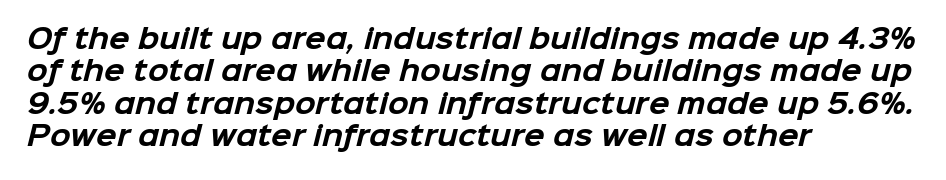
Check the space under the baseline: it is left empty. Does the weight exceed regular? Yes, all the way to bold. Horizontal alignment here is leftward, the default for most running prose. Between one letter and the next there's only the usual sliver of space.
